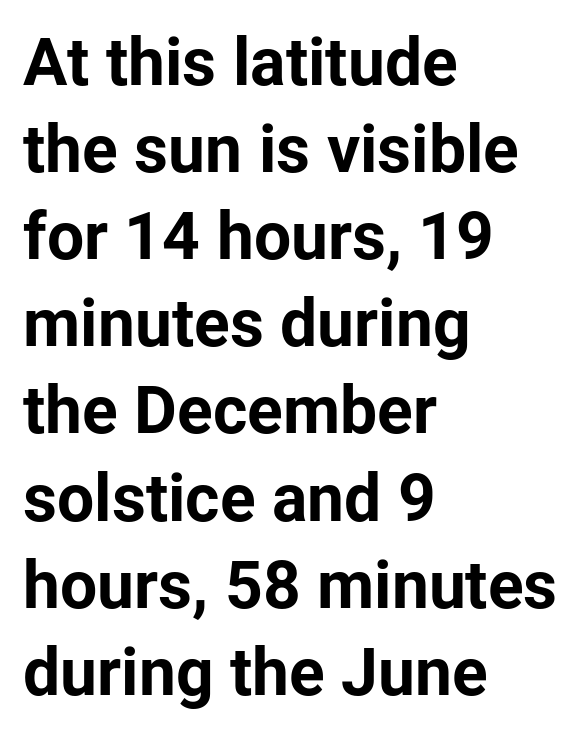
Q: Is the text bold? A: Yes.
Q: Is the text italic (slanted)? A: No, it is upright.
Q: Is the typeface a serif or a sans-serif typeface? A: Sans-serif.
Q: Is the text underlined? A: No.
Q: How is the paragraph aligned? A: Left-aligned.
Q: Is the spacing between letters normal or unusually wide? A: Normal.
Q: Is the spacing between lines tight, normal or loose? A: Normal.
Q: Width (condensed, normal, or wide)? A: Normal.
Q: Stroke contrast? A: Low.
Q: x-height? A: Medium.
Q: Monospaced? A: No.
